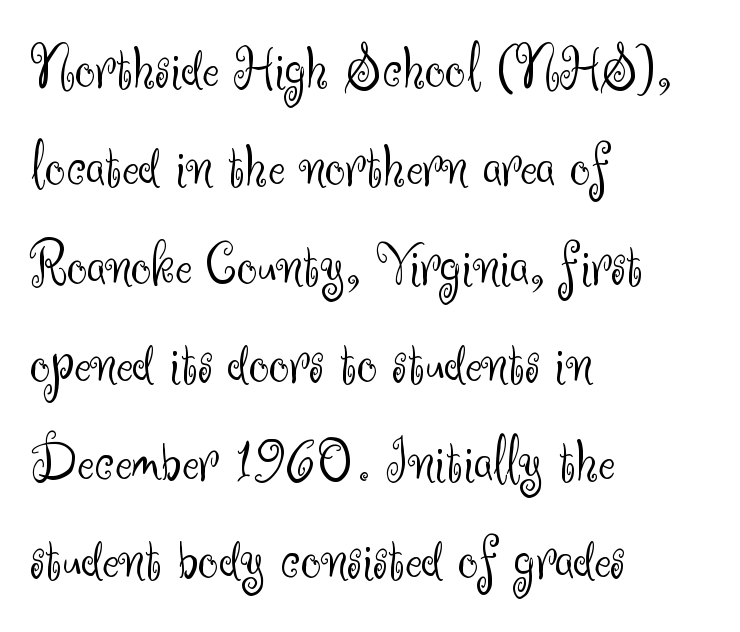
Q: Is the text bold? A: No.
Q: Is the text italic (slanted)? A: No, it is upright.
Q: Is the typeface a serif or a sans-serif typeface? A: Sans-serif.
Q: Is the text underlined? A: No.
Q: How is the paragraph aligned? A: Left-aligned.
Q: Is the spacing between letters normal or unusually wide? A: Normal.
Q: Is the spacing between lines tight, normal or loose? A: Normal.
Q: Width (condensed, normal, or wide)? A: Normal.
Q: Stroke contrast? A: Medium.
Q: x-height? A: Small.
Q: Monospaced? A: No.
